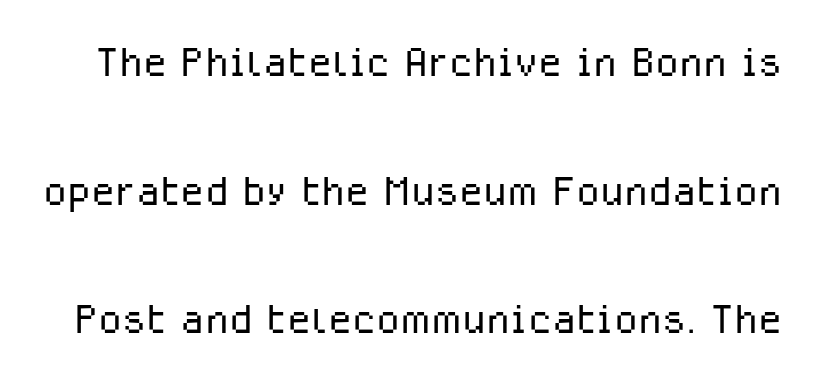
Q: Is the text bold? A: No.
Q: Is the text italic (slanted)? A: No, it is upright.
Q: Is the typeface a serif or a sans-serif typeface? A: Sans-serif.
Q: Is the text underlined? A: No.
Q: Is the spacing between letters normal or unusually wide? A: Normal.
Q: Is the spacing between lines tight, normal or loose? A: Loose.
Q: Width (condensed, normal, or wide)? A: Normal.
Q: Stroke contrast? A: Low.
Q: x-height? A: Medium.
Q: Monospaced? A: No.
